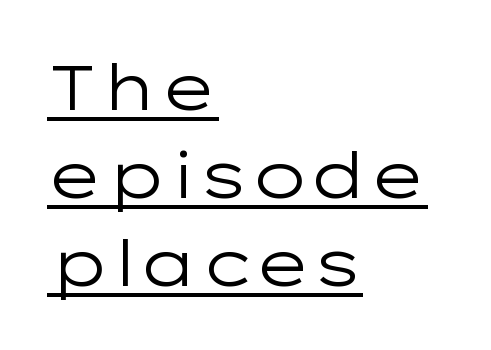
A typesetter would call this leading conventional body-copy spacing. This sample uses plain, unmodified letter spacing. Character widths vary here, with narrow letters taking less room than wide ones. Type style note: lacks serifs. Bold? No — there's no thickening of the strokes.
